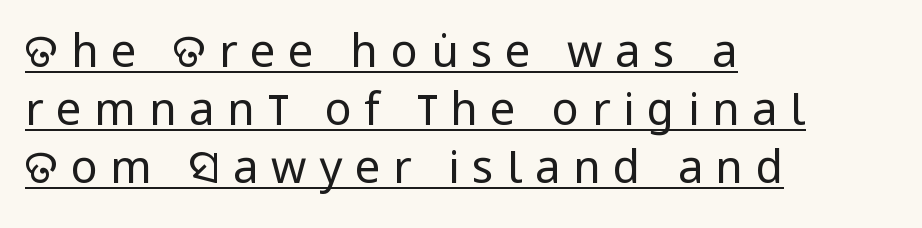
The image shows 45 px regular-weight, condensed sans-serif type, upright; set left-aligned, normal line spacing (1.29x), unusually wide letter spacing (+0.28 em), underlined; low stroke contrast and a large x-height.
